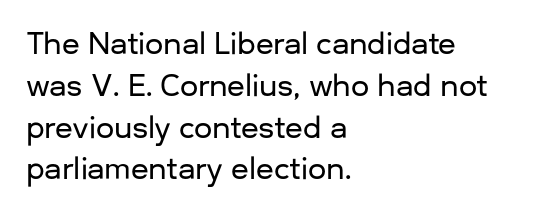
Q: Is the text italic (slanted)? A: No, it is upright.
Q: Is the typeface a serif or a sans-serif typeface? A: Sans-serif.
Q: Is the text underlined? A: No.
Q: How is the paragraph aligned? A: Left-aligned.
Q: Is the spacing between letters normal or unusually wide? A: Normal.
Q: Is the spacing between lines tight, normal or loose? A: Normal.
Q: Width (condensed, normal, or wide)? A: Normal.
Q: Stroke contrast? A: Low.
Q: x-height? A: Medium.
Q: Monospaced? A: No.
